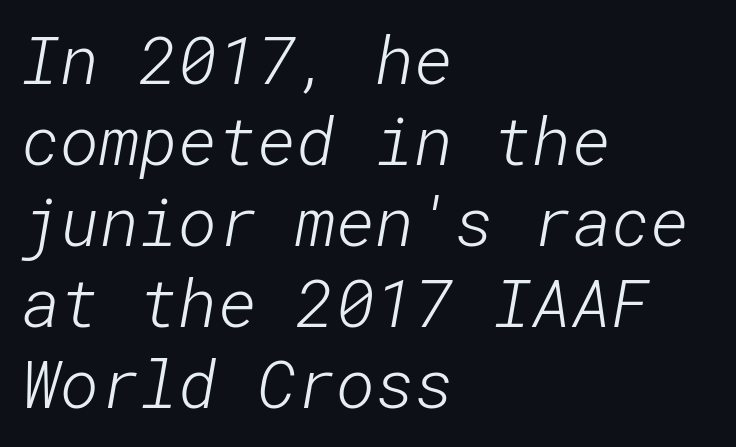
{"serif": "no", "bold": "no", "weight": "light", "width": "normal", "stroke_contrast": "low", "x_height": "medium", "underline": "no", "align": "left", "line_spacing_ratio": 1.21, "letter_spacing": "normal", "letter_spacing_em": 0.0, "glyph_px": 67}
